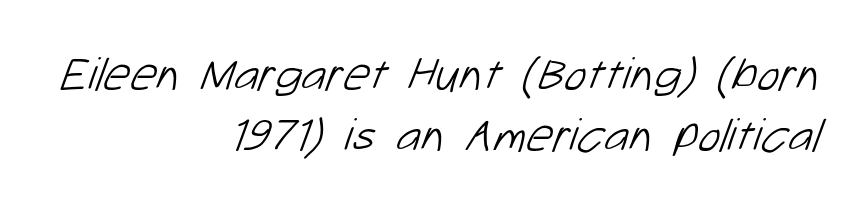
{"serif": "no", "bold": "no", "weight": "light", "width": "normal", "stroke_contrast": "low", "x_height": "medium", "monospaced": "no", "underline": "no", "align": "right", "line_spacing": "normal", "line_spacing_ratio": 1.29, "letter_spacing": "normal", "letter_spacing_em": 0.0, "glyph_px": 47}
